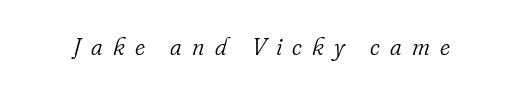
Caption: expanded tracking, letters set apart. Any mark beneath the type? The region is blank. Each stroke keeps to a modest, everyday thickness or less. Quick note: italic.
